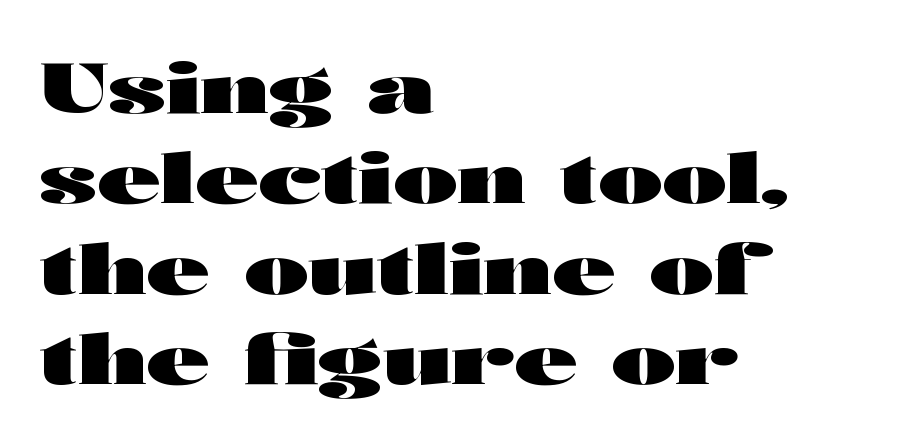
Q: Is the text bold? A: Yes.
Q: Is the text italic (slanted)? A: No, it is upright.
Q: Is the typeface a serif or a sans-serif typeface? A: Serif.
Q: Is the text underlined? A: No.
Q: How is the paragraph aligned? A: Left-aligned.
Q: Is the spacing between letters normal or unusually wide? A: Normal.
Q: Is the spacing between lines tight, normal or loose? A: Normal.
Q: Width (condensed, normal, or wide)? A: Wide.
Q: Stroke contrast? A: High.
Q: x-height? A: Medium.
Q: Monospaced? A: No.
